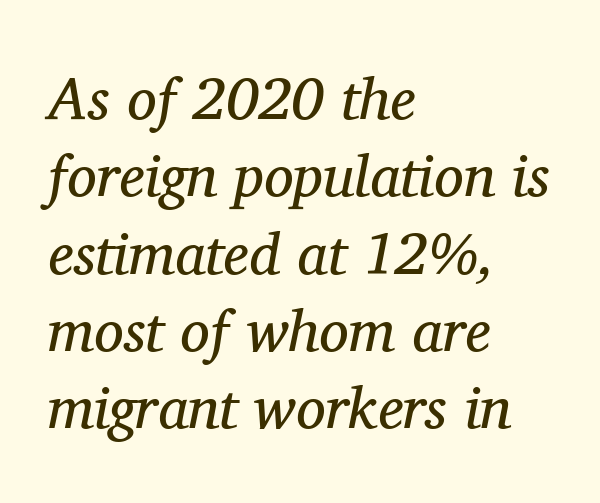
The image shows 59 px regular-weight serif type, italic (leaning right); set left-aligned, normal line spacing (1.31x), normal letter spacing, not underlined; medium stroke contrast and a medium x-height.
